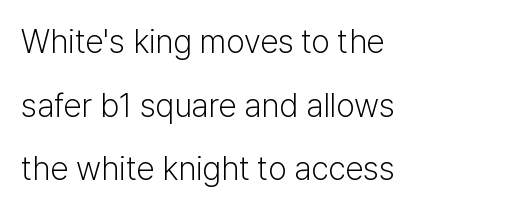
The image shows 33 px light sans-serif type, upright; set left-aligned, loose line spacing (1.93x), normal letter spacing, not underlined; low stroke contrast and a medium x-height.
